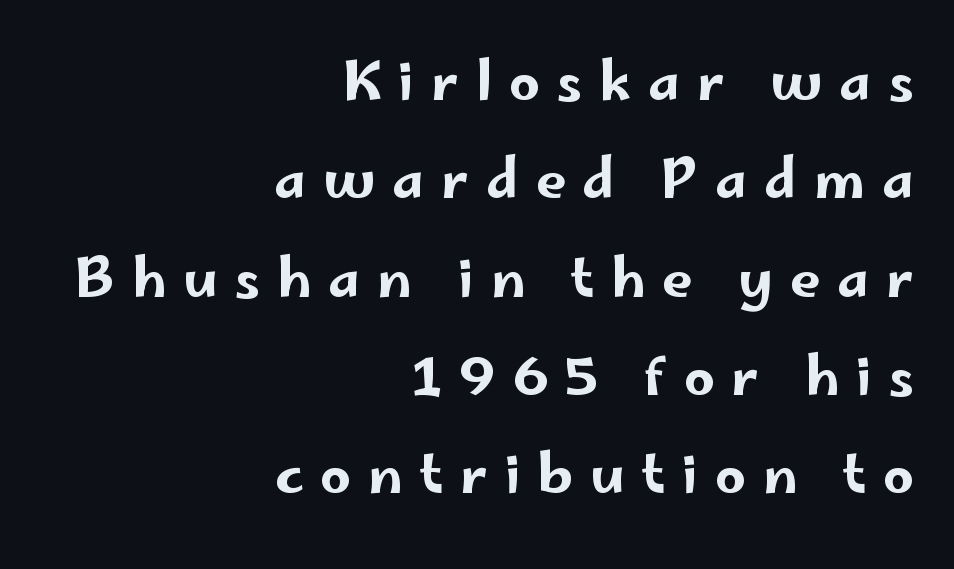
Q: Is the text italic (slanted)? A: No, it is upright.
Q: Is the typeface a serif or a sans-serif typeface? A: Sans-serif.
Q: Is the text underlined? A: No.
Q: How is the paragraph aligned? A: Right-aligned.
Q: Is the spacing between letters normal or unusually wide? A: Unusually wide.
Q: Width (condensed, normal, or wide)? A: Wide.
Q: Stroke contrast? A: Low.
Q: x-height? A: Small.
Q: Monospaced? A: No.
